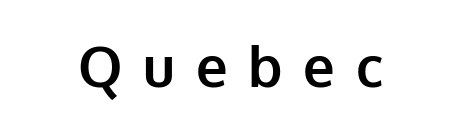
These lines have a slow, spaced-out rhythm from letter to letter. Tall strokes in this sample are plumb rather than angled. Has an underline been added? It has not. Do the characters align in a grid? No, the font is proportional.
